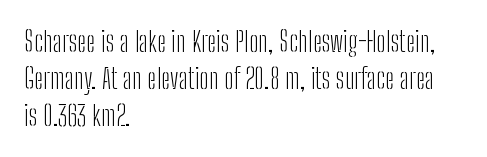
The image shows 28 px light, condensed sans-serif type, upright; set left-aligned, normal line spacing (1.33x), normal letter spacing, not underlined; low stroke contrast and a medium x-height.
